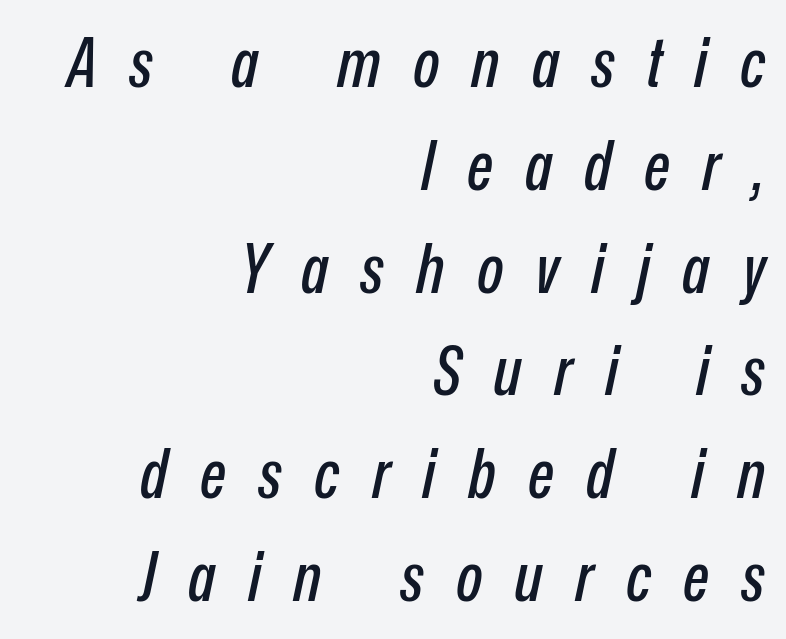
Varying glyph widths throughout — classic text-font behaviour. Observe the wide spacing: letters keep a clear distance from each other. The specimen reads as italic at a glance. All the whitespace from short lines collects on the left. This rendering features lettering with no underline. The passage shown stacks its lines at a standard gap.
